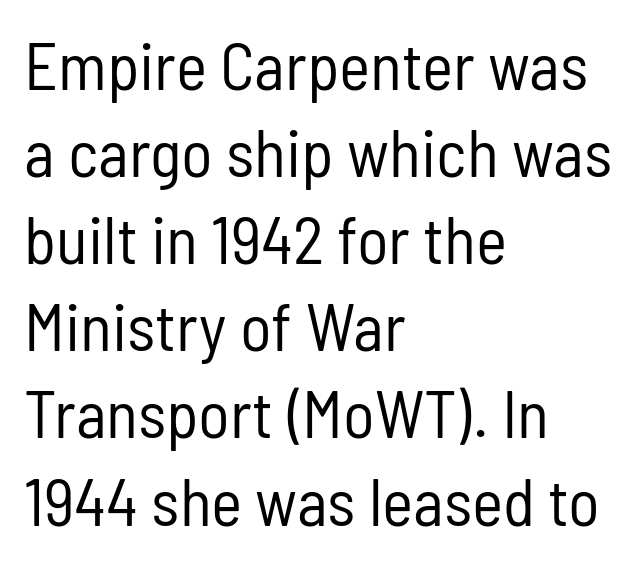
Q: Is the text bold? A: No.
Q: Is the text italic (slanted)? A: No, it is upright.
Q: Is the typeface a serif or a sans-serif typeface? A: Sans-serif.
Q: Is the text underlined? A: No.
Q: How is the paragraph aligned? A: Left-aligned.
Q: Is the spacing between letters normal or unusually wide? A: Normal.
Q: Is the spacing between lines tight, normal or loose? A: Normal.
Q: Width (condensed, normal, or wide)? A: Condensed.
Q: Stroke contrast? A: Low.
Q: x-height? A: Medium.
Q: Monospaced? A: No.
